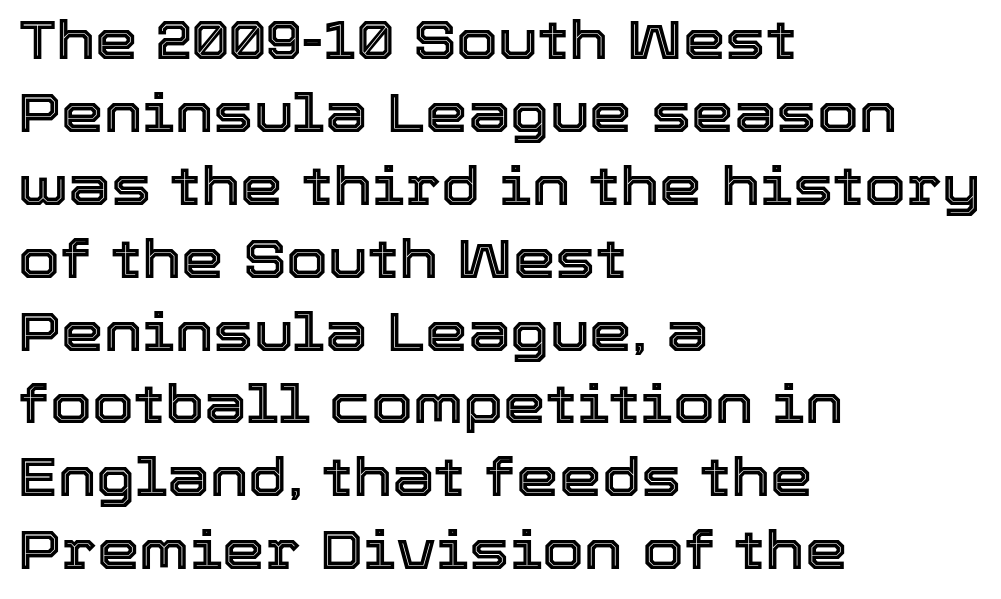
Leading matches the norm, producing a regular column. The foot of each line stays bare and open. Ascenders rise straight up at ninety degrees. Between one letter and the next there's only the usual sliver of space. Layout note: lines flush left. The rendering uses natural spacing where letterforms have individual widths.
